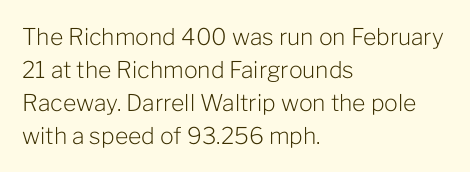
The image shows 23 px text type, upright; set left-aligned, normal line spacing (1.43x), normal letter spacing, not underlined.
